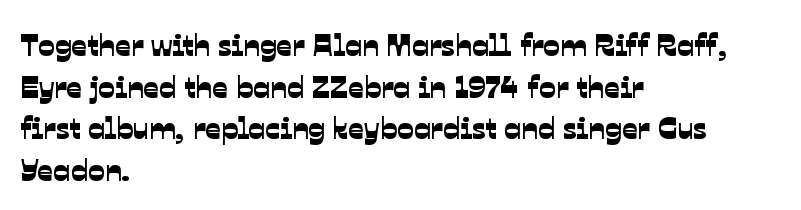
{"serif": "no", "width": "normal", "stroke_contrast": "low", "x_height": "medium", "monospaced": "no", "underline": "no", "align": "left", "line_spacing": "normal", "line_spacing_ratio": 1.34, "letter_spacing": "normal", "letter_spacing_em": 0.0, "glyph_px": 31}
